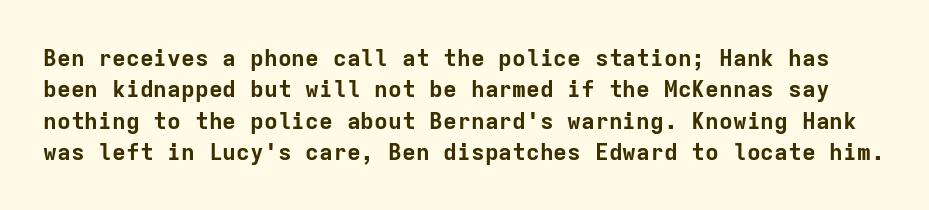
Q: Is the text bold? A: Yes.
Q: Is the text italic (slanted)? A: No, it is upright.
Q: Is the text underlined? A: No.
Q: Is the spacing between letters normal or unusually wide? A: Normal.
Q: Is the spacing between lines tight, normal or loose? A: Normal.
